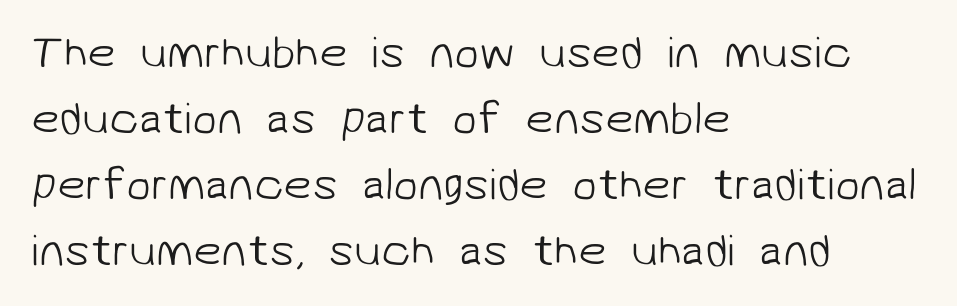
{"serif": "no", "bold": "no", "weight": "light", "width": "normal", "stroke_contrast": "low", "x_height": "medium", "monospaced": "no", "underline": "no", "align": "left", "line_spacing": "normal", "line_spacing_ratio": 1.47, "letter_spacing": "normal", "letter_spacing_em": 0.0, "glyph_px": 45}
